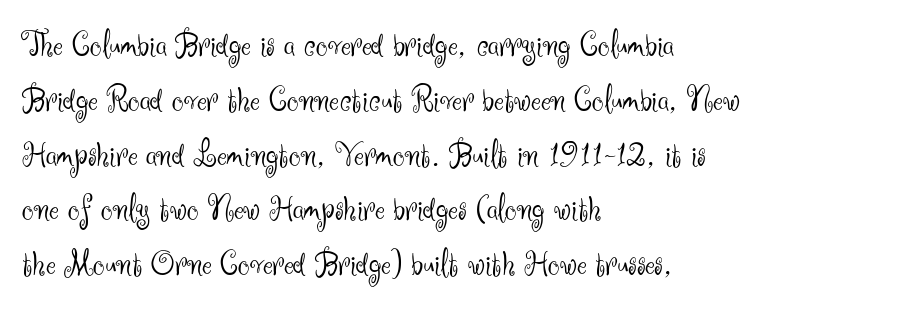
The image shows 37 px light sans-serif type, upright; set left-aligned, normal line spacing (1.48x), normal letter spacing, not underlined; medium stroke contrast and a small x-height.
